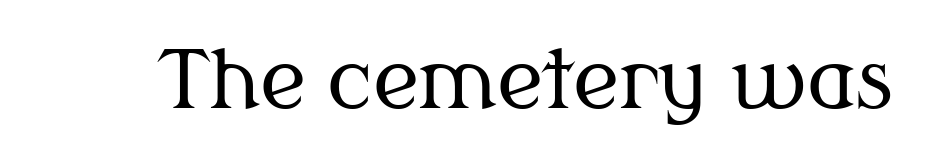
{"serif": "yes", "italic": "no", "bold": "no", "weight": "regular", "width": "normal", "stroke_contrast": "medium", "x_height": "medium", "monospaced": "no", "underline": "no", "letter_spacing": "normal", "letter_spacing_em": 0.0, "glyph_px": 80}
